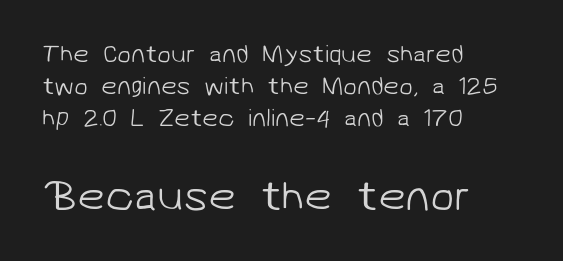
{"serif": "no", "bold": "no", "weight": "light", "width": "normal", "stroke_contrast": "low", "x_height": "medium", "monospaced": "no", "underline": "no", "align": "left", "line_spacing": "normal", "line_spacing_ratio": 1.29, "letter_spacing": "normal", "letter_spacing_em": 0.0, "larger_block": "second", "size_ratio": 1.76, "glyph_px": 44}
